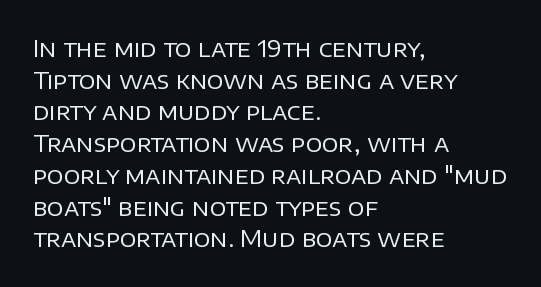
A roman cut, with each character standing at attention. Line spacing here is normal. The text block is weighted toward the left margin, trailing off unevenly rightward. Lines of text with bare space underneath. Nothing unusual about the tracking: characters are spaced as the font intends. A quiet, ordinary-to-light weight characterises the typeface.
